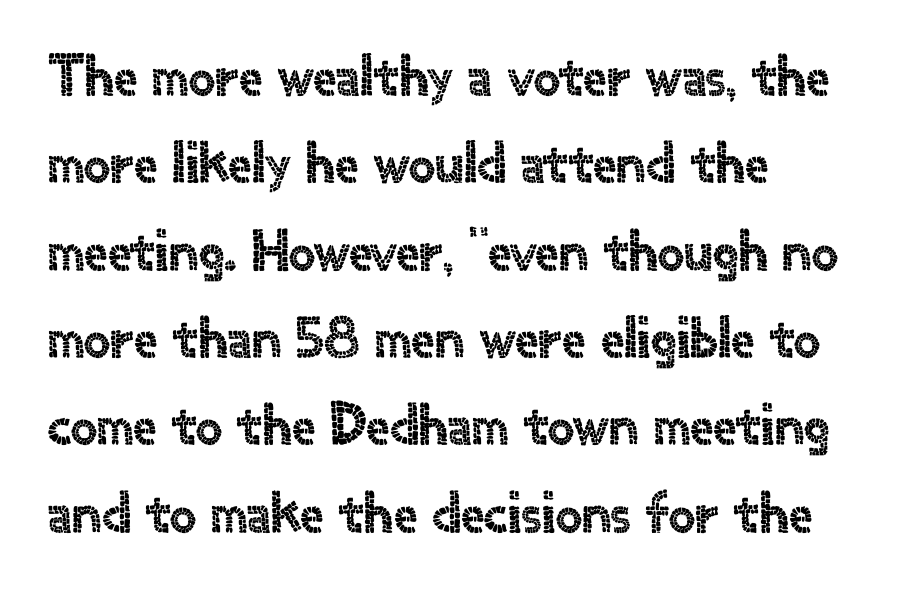
{"serif": "no", "italic": "no", "width": "normal", "x_height": "small", "monospaced": "no", "underline": "no", "align": "left", "line_spacing": "normal", "line_spacing_ratio": 1.48, "letter_spacing": "normal", "letter_spacing_em": 0.0, "glyph_px": 59}
